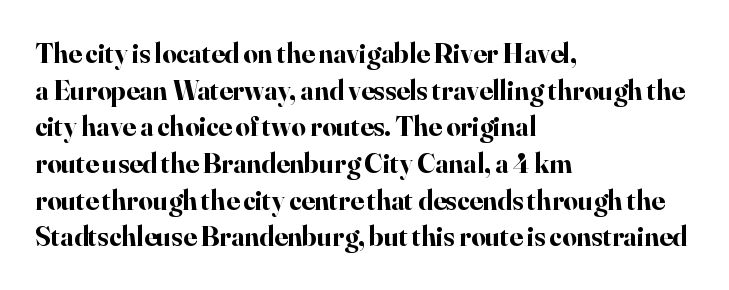
The image shows 28 px bold serif type, upright; set left-aligned, normal line spacing (1.31x), normal letter spacing, not underlined; high stroke contrast and a small x-height.
